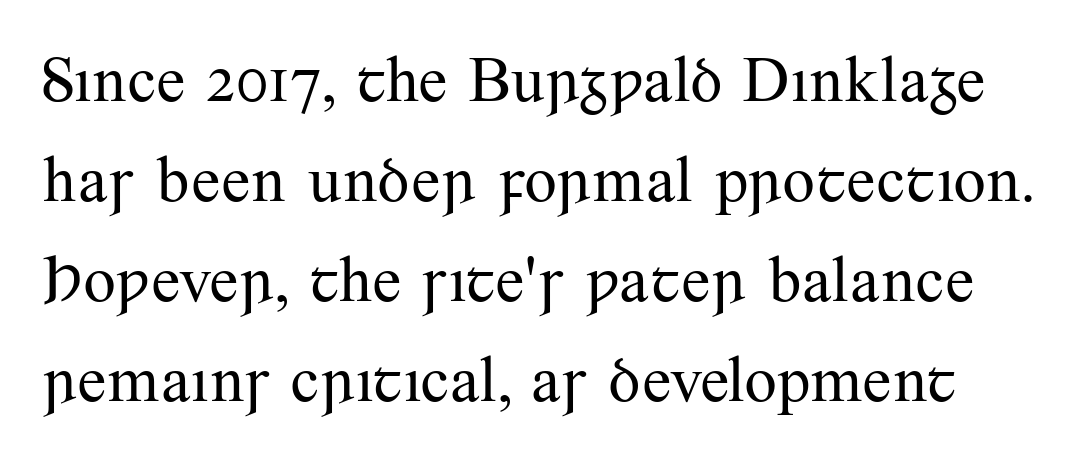
Q: Is the text bold? A: No.
Q: Is the text italic (slanted)? A: No, it is upright.
Q: Is the typeface a serif or a sans-serif typeface? A: Serif.
Q: Is the text underlined? A: No.
Q: Is the spacing between letters normal or unusually wide? A: Normal.
Q: Is the spacing between lines tight, normal or loose? A: Normal.
Q: Width (condensed, normal, or wide)? A: Normal.
Q: Stroke contrast? A: Medium.
Q: x-height? A: Small.
Q: Monospaced? A: No.
